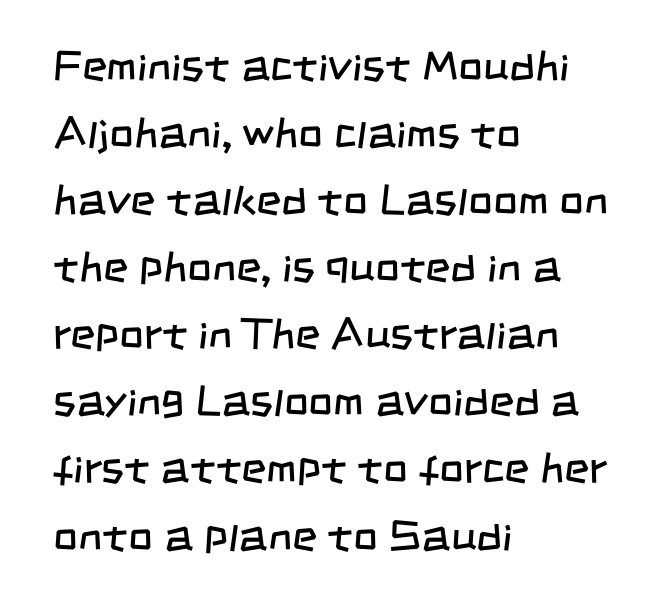
The image shows 43 px regular-weight, condensed sans-serif type; set left-aligned, normal line spacing (1.56x), normal letter spacing, not underlined; low stroke contrast and a large x-height.
